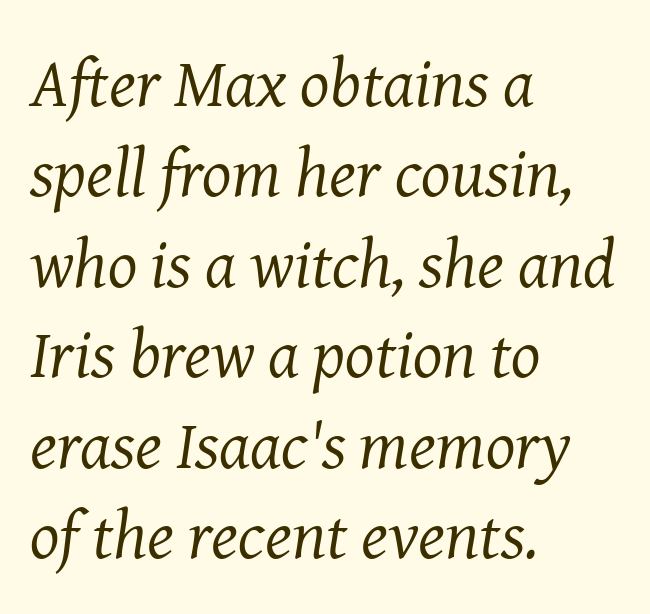
The image shows 69 px regular-weight serif type, italic (leaning right); set left-aligned, normal line spacing (1.31x), normal letter spacing, not underlined; medium stroke contrast and a medium x-height.
